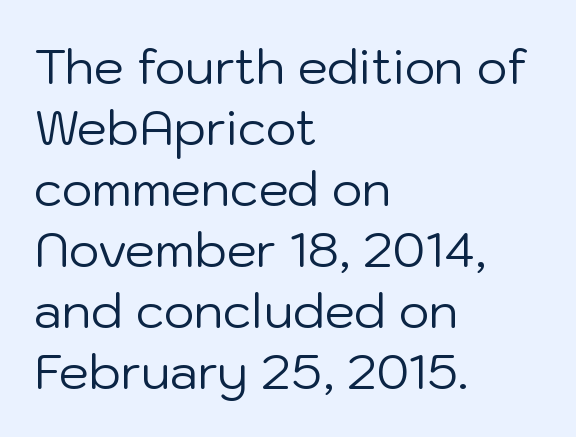
The image shows 48 px regular-weight sans-serif type, upright; set left-aligned, normal line spacing (1.27x), normal letter spacing, not underlined; low stroke contrast and a medium x-height.
